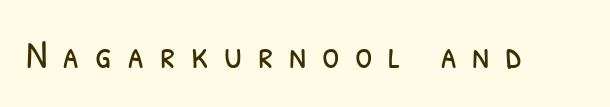
Rule under the text: the space is simply empty. The strokes are not fattened; the text isn't bold. The letters are spread apart with noticeably loose tracking. The characters display no serif detailing; their extremities are plain. Varying glyph widths throughout — classic text-font behaviour.
